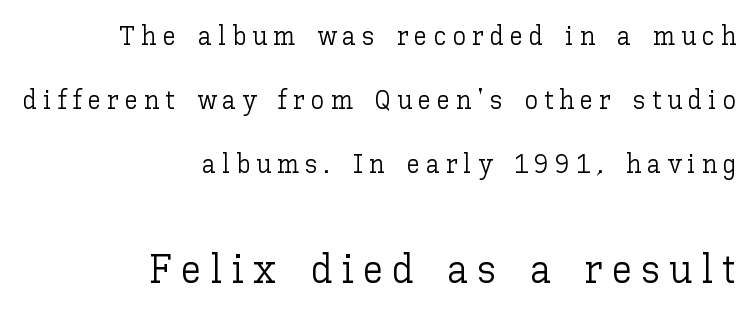
The passage shown stacks its lines with a broad gap. On a weight scale, this lands at 450 or below. Unmarked baselines from the first word to the last. In CSS terms this would be text-align: right.
